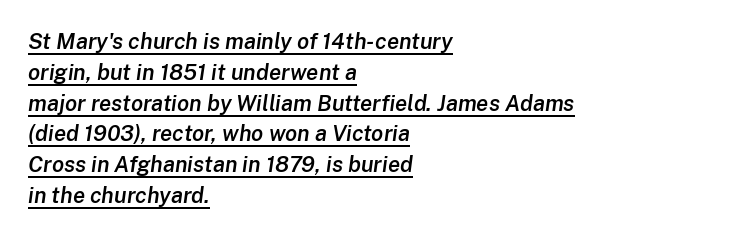
Q: Is the text bold? A: Semi-bold.
Q: Is the text italic (slanted)? A: Yes, it leans right by about 8 degrees.
Q: Is the text underlined? A: Yes.
Q: How is the paragraph aligned? A: Left-aligned.
Q: Is the spacing between letters normal or unusually wide? A: Normal.
Q: Is the spacing between lines tight, normal or loose? A: Normal.
